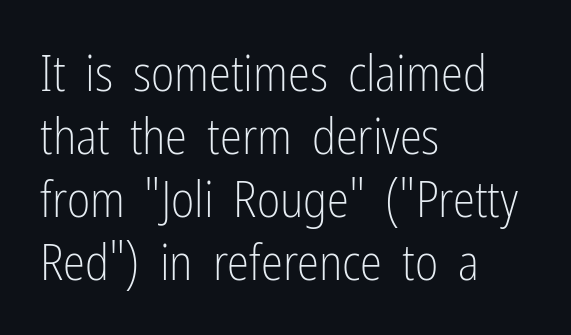
The image shows 50 px light, condensed sans-serif type, upright; set left-aligned, normal line spacing (1.26x), normal letter spacing, not underlined; low stroke contrast and a medium x-height.
